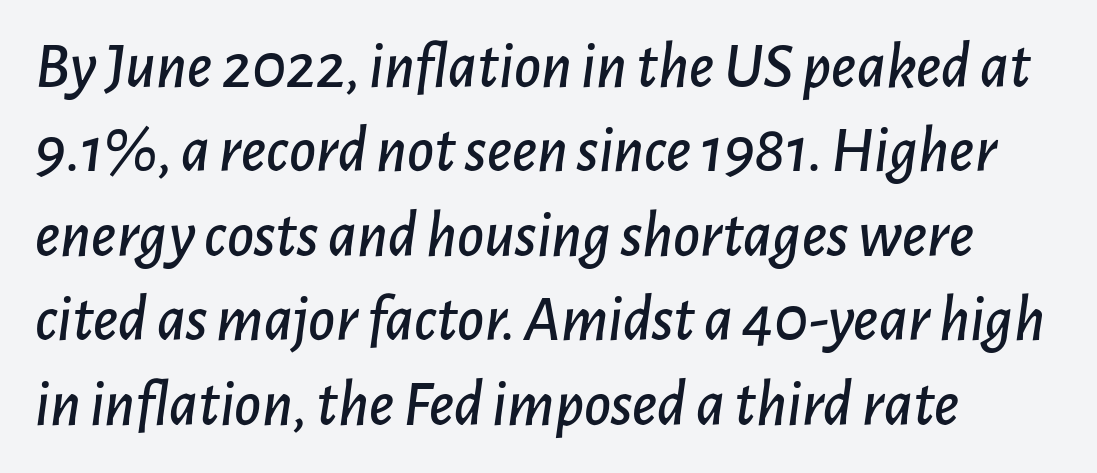
The rendering keeps characters at their native spacing. The ragged edge is on the right, which tells us the setting is flush left. Regular leading. Bare-footed words on every line.
